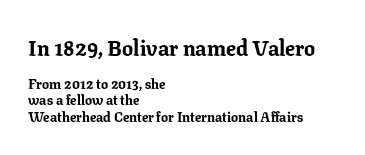
{"italic": "no", "bold": "yes", "underline": "no", "align": "left", "line_spacing_ratio": 1.16, "letter_spacing": "normal", "letter_spacing_em": 0.0, "larger_block": "first", "size_ratio": 1.57, "glyph_px": 22}
